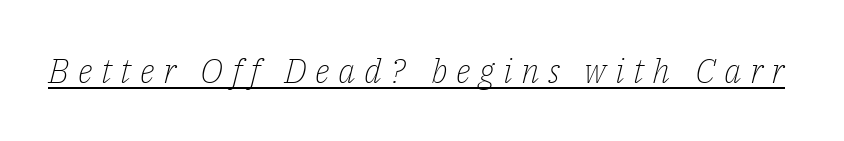
Q: Is the text bold? A: No.
Q: Is the text italic (slanted)? A: Yes, it leans right by about 14 degrees.
Q: Is the typeface a serif or a sans-serif typeface? A: Serif.
Q: Is the text underlined? A: Yes.
Q: Is the spacing between letters normal or unusually wide? A: Unusually wide.
Q: Width (condensed, normal, or wide)? A: Normal.
Q: Stroke contrast? A: Low.
Q: x-height? A: Medium.
Q: Monospaced? A: No.
